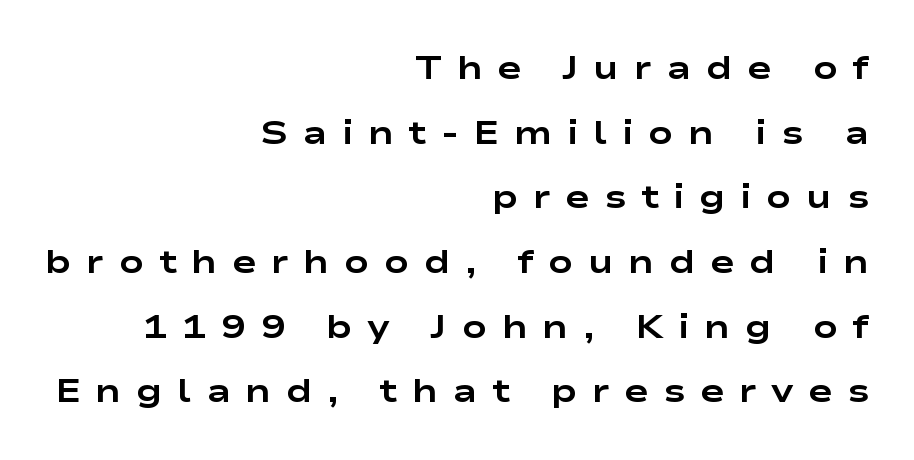
Note the varied advance widths — an 'i' is clearly narrower than an 'm'. The type family on display is of the sans-serif kind. Short note: letters widely spaced. The letters are bold, with thick, heavy strokes.
